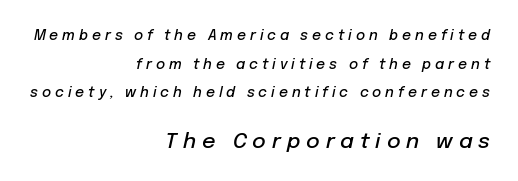
Is the type slanted? Yes — the strokes lean at a clear angle. Larger block? The one below; the one above is distinctly smaller. Is there much room between lines? Yes — plenty of vertical air separates them. Decoration check: the copy has no underline. Honestly, the letter spacing is so wide it's the main thing you notice.
